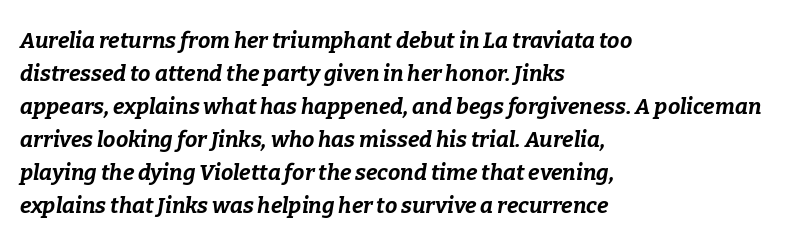
Inter-character spacing is left at the font's built-in metrics. Is there much room between lines? A standard amount, neither cramped nor airy. The passage shown leans; its letterforms are oblique. The passage shown is not underscored anywhere.
